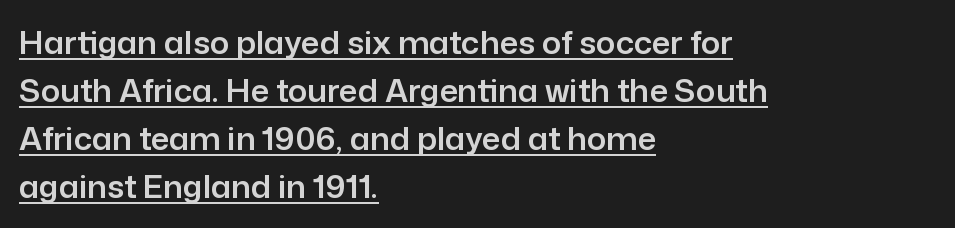
Q: Is the text italic (slanted)? A: No, it is upright.
Q: Is the typeface a serif or a sans-serif typeface? A: Sans-serif.
Q: Is the text underlined? A: Yes.
Q: How is the paragraph aligned? A: Left-aligned.
Q: Is the spacing between letters normal or unusually wide? A: Normal.
Q: Is the spacing between lines tight, normal or loose? A: Normal.
Q: Width (condensed, normal, or wide)? A: Normal.
Q: Stroke contrast? A: Low.
Q: x-height? A: Medium.
Q: Monospaced? A: No.
